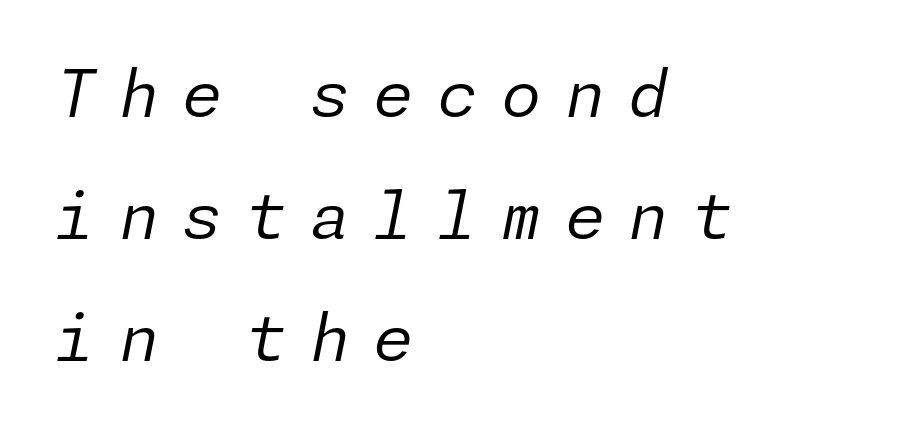
Alignment: flush left. These glyphs show unthickened strokes, regular width or finer. Tracking value appears strongly positive — letters spread wide. Anything drawn beneath the words? Only blank space. Style check: oblique.
